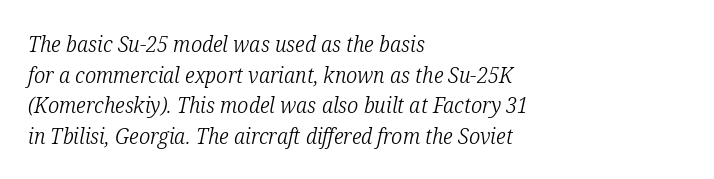
Q: Is the text bold? A: No.
Q: Is the text italic (slanted)? A: Yes, it leans right by about 12 degrees.
Q: Is the text underlined? A: No.
Q: How is the paragraph aligned? A: Left-aligned.
Q: Is the spacing between letters normal or unusually wide? A: Normal.
Q: Is the spacing between lines tight, normal or loose? A: Normal.
